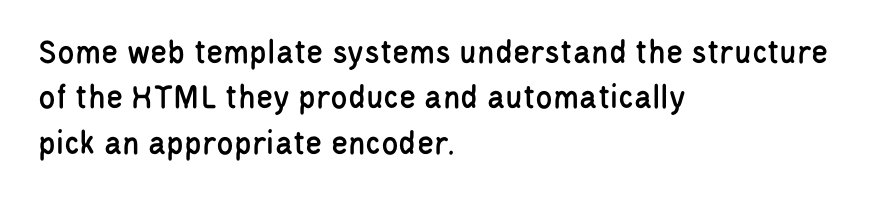
Line beginnings align vertically; line endings do not. Is there much room between lines? A standard amount, neither cramped nor airy. The letters stand upright; this is a roman face. This sample has the flowing, uneven cadence of proportional lettering. The face used here is rendered with its standard letterfit. Bare-footed words on every line.
